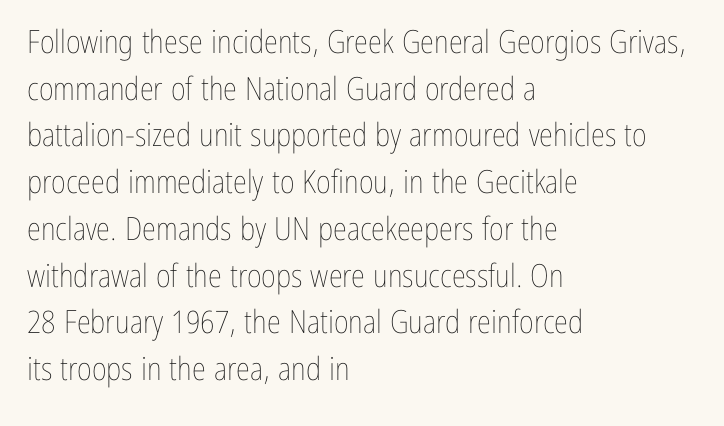
The strokes are not fattened; the text isn't bold. This block has exactly the height ordinary leading produces. Short note: letters normally spaced. Each line starts at the same left margin while the right side varies. Check under the words: just untouched page. Do the characters align in a grid? No, the font is proportional.
